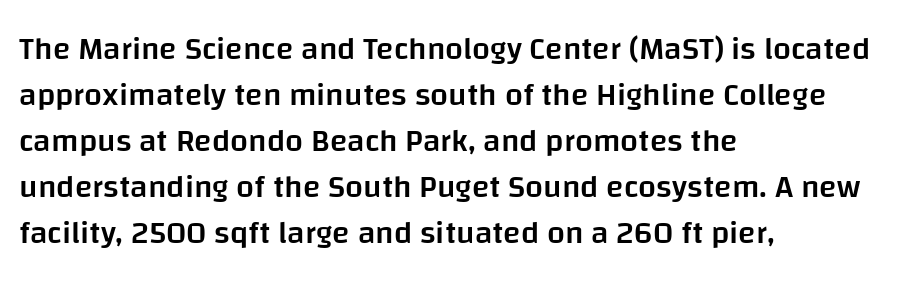
The image shows 32 px semibold sans-serif type, upright; set left-aligned, normal line spacing (1.44x), normal letter spacing, not underlined; low stroke contrast and a large x-height.
